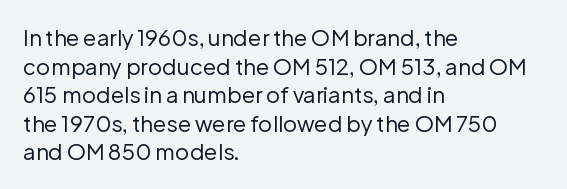
The image shows 22 px text type, upright; set left-aligned, normal line spacing (1.3x), normal letter spacing, not underlined.
